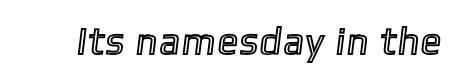
The image shows 38 px condensed type; set not underlined; a medium x-height.
